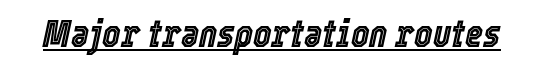
{"italic": "yes", "lean": "right", "slant_degrees": 12, "width": "condensed", "x_height": "medium", "monospaced": "no", "underline": "yes", "letter_spacing": "normal", "letter_spacing_em": 0.0, "glyph_px": 39}
